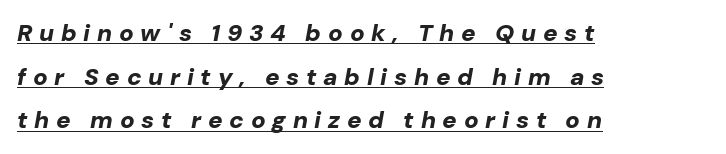
Heavy-handed strokes throughout: this text is bold. Compared with typical body copy, the letter spacing here is much looser. Like a heading marked for emphasis, these lines bear an underscore. The typesetter chose a ragged-right arrangement here. The letters are slanted; this is an italic face.
